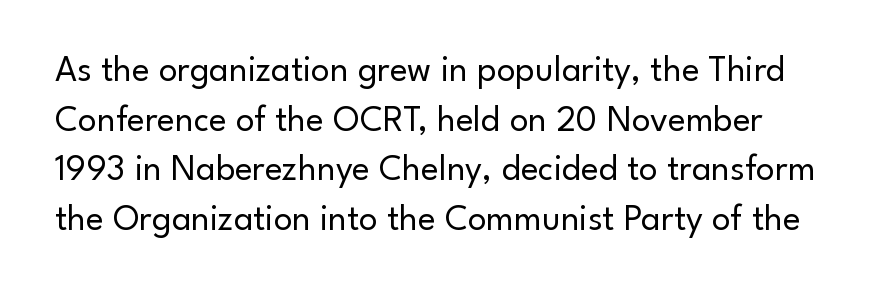
The image shows 37 px regular-weight sans-serif type, upright; set normal line spacing (1.34x), normal letter spacing, not underlined; low stroke contrast and a small x-height.
